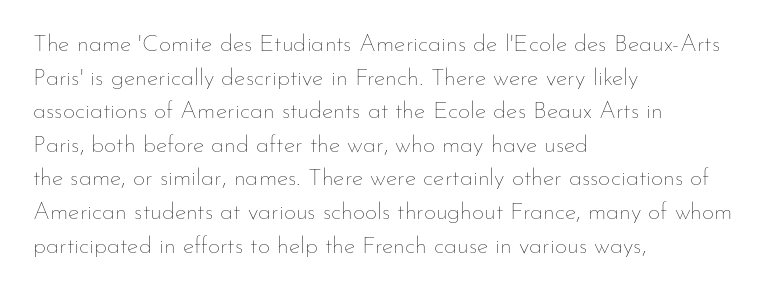
Does the copy run flush right? No — it runs flush left. Does extra space separate the letters? No, they use regular spacing. The letters look calm and open, with moderate or lighter stems. Beneath every word, the page is bare. Normally led — the rows are evenly, conventionally spaced.
